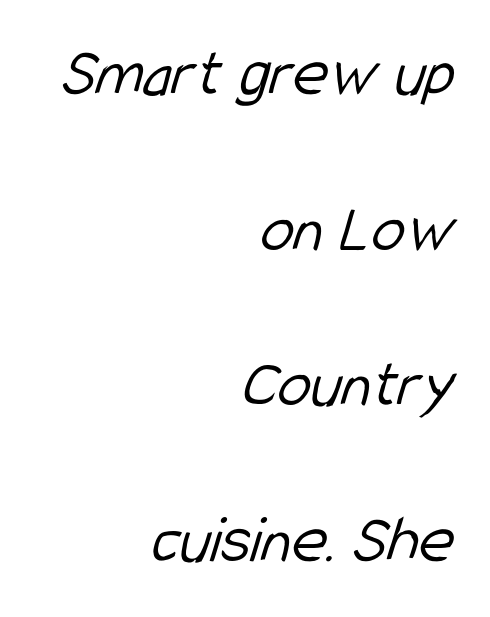
The paragraph shown leans on its right margin. The designer went with a sans here, leaving each stem footless. Check the space under the baseline: it is left empty. You could not count columns in this text — the font is proportionally spaced. The lines are spread far apart with generous leading. Default kerning and tracking; the words read as compact shapes.
